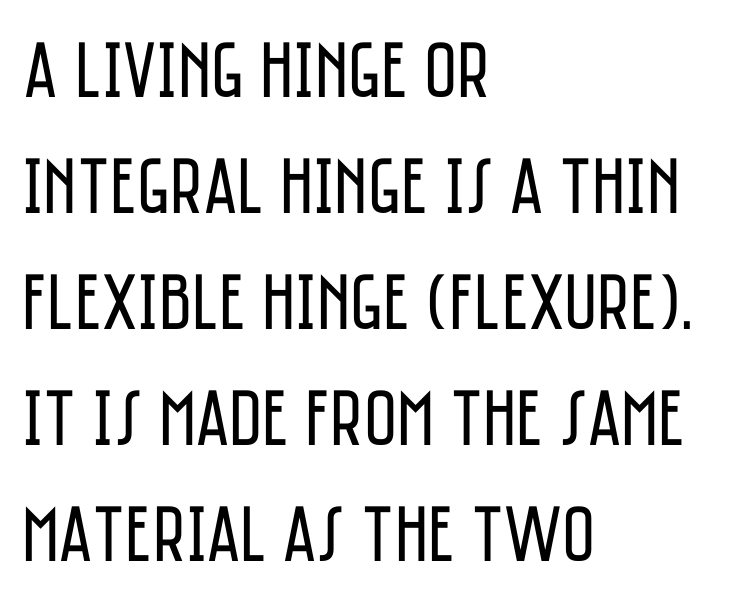
The image shows 80 px regular-weight, condensed sans-serif type, upright; set left-aligned, normal line spacing (1.45x), normal letter spacing, not underlined; low stroke contrast and a large x-height.
